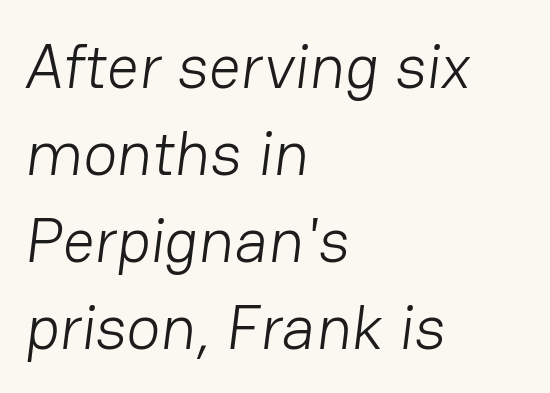
Observe the absence of serifs on each vertical stroke in this sample. Short note: letters normally spaced. Evenly set lines give the paragraph a standard silhouette. Weight: regular or lighter. Check under the words: just untouched page. Visually the block forms a straight wall on the left and a jagged coastline on the right.
